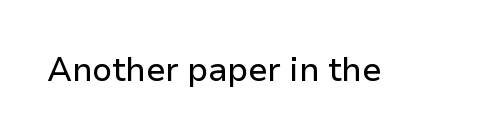
Q: Is the text italic (slanted)? A: No, it is upright.
Q: Is the typeface a serif or a sans-serif typeface? A: Sans-serif.
Q: Is the text underlined? A: No.
Q: Is the spacing between letters normal or unusually wide? A: Normal.
Q: Width (condensed, normal, or wide)? A: Normal.
Q: Stroke contrast? A: Low.
Q: x-height? A: Medium.
Q: Monospaced? A: No.
